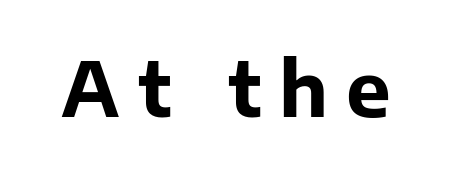
Q: Is the text bold? A: Yes.
Q: Is the text italic (slanted)? A: No, it is upright.
Q: Is the typeface a serif or a sans-serif typeface? A: Sans-serif.
Q: Is the text underlined? A: No.
Q: Is the spacing between letters normal or unusually wide? A: Unusually wide.
Q: Width (condensed, normal, or wide)? A: Normal.
Q: Stroke contrast? A: Low.
Q: x-height? A: Medium.
Q: Monospaced? A: No.
